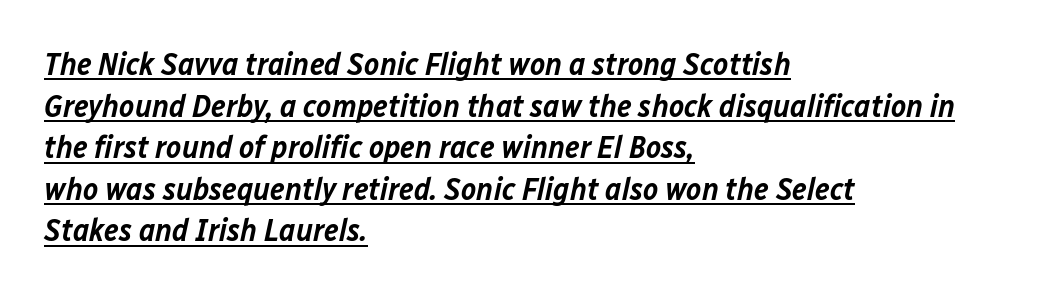
The image shows 32 px semibold type, italic (leaning right); set left-aligned, normal line spacing (1.3x), normal letter spacing, underlined; low stroke contrast and a medium x-height.
